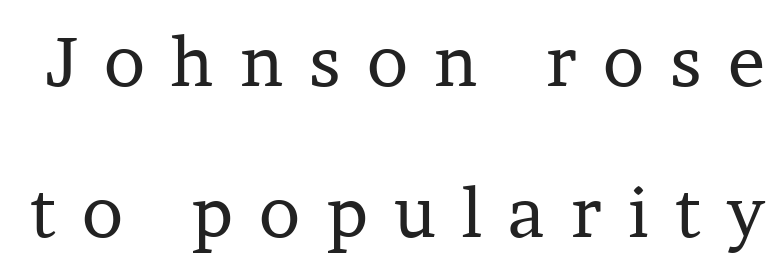
{"serif": "yes", "italic": "no", "bold": "no", "weight": "regular", "width": "normal", "stroke_contrast": "low", "x_height": "medium", "monospaced": "no", "underline": "no", "line_spacing": "loose", "line_spacing_ratio": 2.19, "letter_spacing": "wide", "letter_spacing_em": 0.38, "glyph_px": 69}
